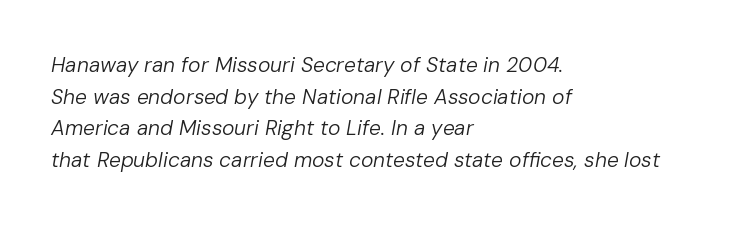
Q: Is the text bold? A: No.
Q: Is the text italic (slanted)? A: Yes, it leans right by about 10 degrees.
Q: Is the text underlined? A: No.
Q: How is the paragraph aligned? A: Left-aligned.
Q: Is the spacing between letters normal or unusually wide? A: Normal.
Q: Is the spacing between lines tight, normal or loose? A: Normal.
